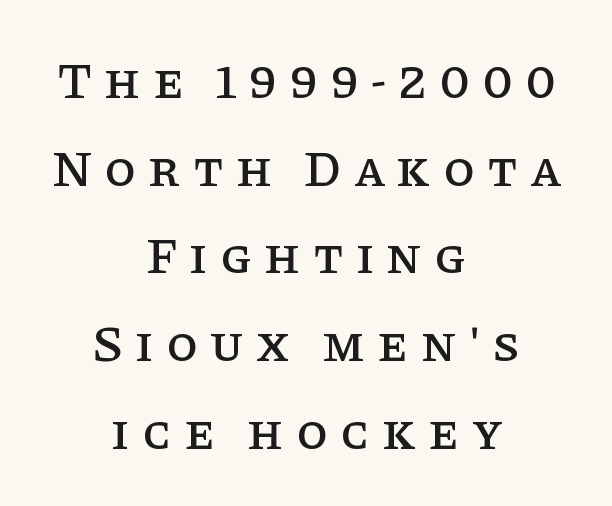
The image shows 51 px serif type, upright; set centered, line spacing 1.72x, unusually wide letter spacing (+0.24 em), not underlined; low stroke contrast and a large x-height.
